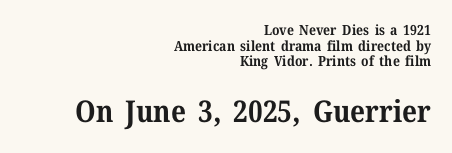
The designer went with a serif here, giving each stem small feet. Here the glyphs are tracked normally, forming tight word shapes. Bold? Absolutely — the strokes are thick and heavy. The block sitting lower on the canvas is the one with enlarged characters.
